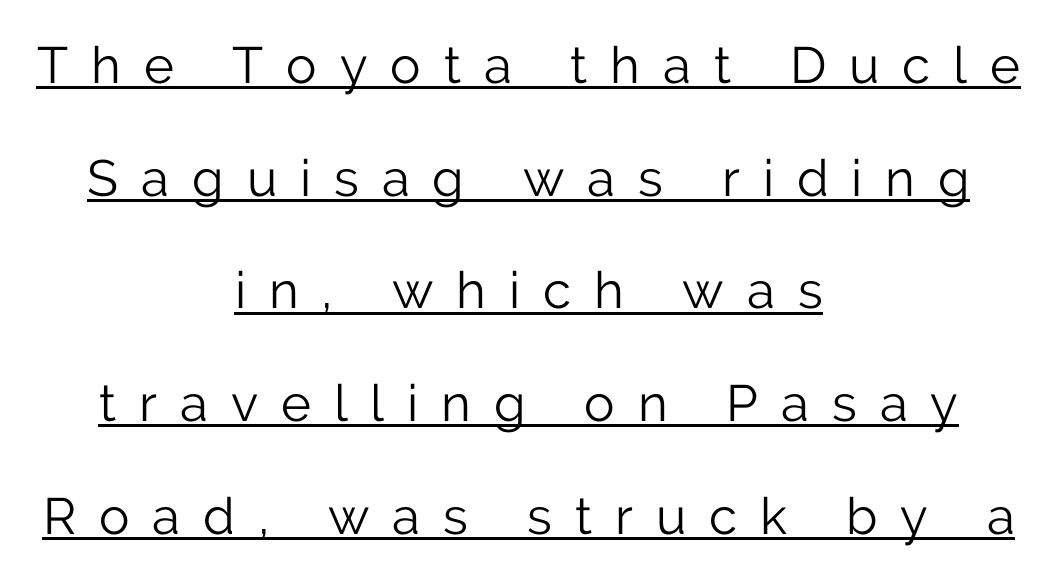
The image shows 51 px light sans-serif type, upright; set centered, loose line spacing (2.21x), unusually wide letter spacing (+0.45 em), underlined; low stroke contrast and a medium x-height.
